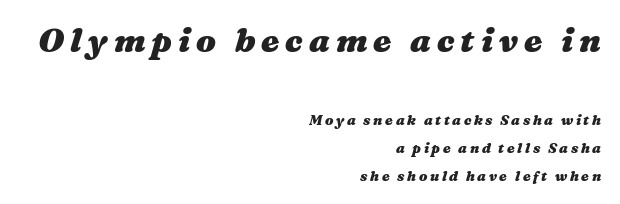
{"italic": "yes", "lean": "right", "slant_degrees": 16, "bold": "yes", "weight": "heavy", "width": "wide", "stroke_contrast": "medium", "x_height": "medium", "monospaced": "no", "underline": "no", "align": "right", "line_spacing": "loose", "line_spacing_ratio": 1.99, "larger_block": "first", "size_ratio": 2.36, "glyph_px": 33}
